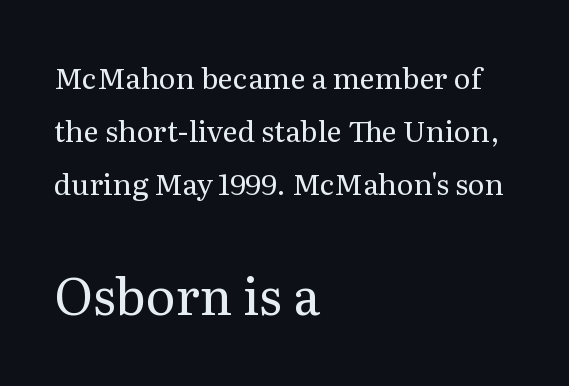
Q: Is the text bold? A: No.
Q: Is the text italic (slanted)? A: No, it is upright.
Q: Is the typeface a serif or a sans-serif typeface? A: Serif.
Q: Is the text underlined? A: No.
Q: How is the paragraph aligned? A: Left-aligned.
Q: Is the spacing between letters normal or unusually wide? A: Normal.
Q: Which block of text is set in a larger size, the first (top) or the second (bottom)? A: The second (bottom) one.
Q: Width (condensed, normal, or wide)? A: Normal.
Q: Stroke contrast? A: Medium.
Q: x-height? A: Medium.
Q: Monospaced? A: No.
